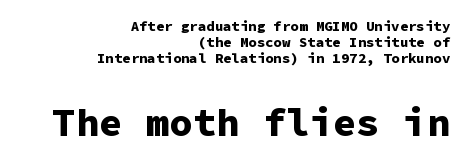
In terms of letterform style, serifs are entirely absent. The rendering enlarges the type as you move from the upper chunk to the lower. Caption: standard tracking, unaltered. You could count columns in this text — the font is strictly monospaced. Honestly, there is no underline to notice here at all.
